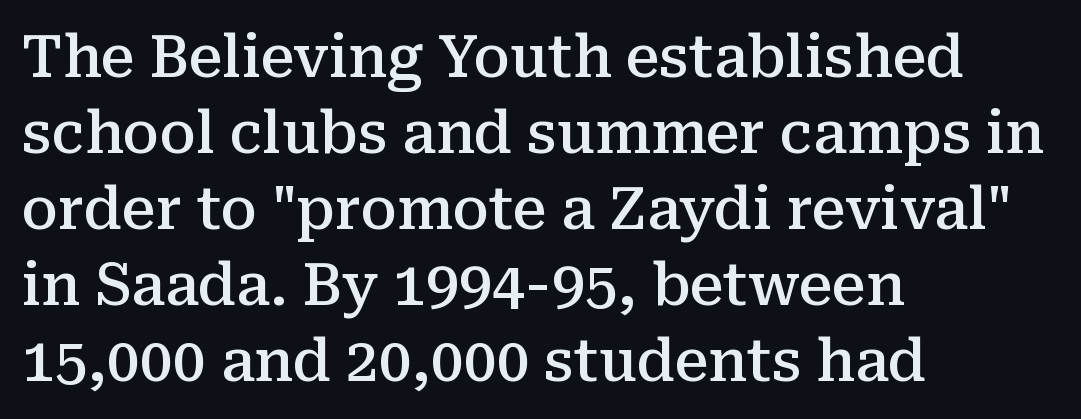
{"serif": "yes", "italic": "no", "bold": "semi", "weight": "semibold", "width": "normal", "stroke_contrast": "medium", "x_height": "medium", "monospaced": "no", "underline": "no", "align": "left", "line_spacing": "normal", "line_spacing_ratio": 1.29, "letter_spacing": "normal", "letter_spacing_em": 0.0, "glyph_px": 59}
